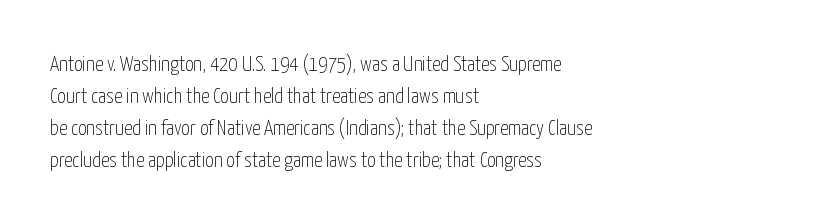
The image shows 21 px text type, upright; set left-aligned, normal line spacing (1.52x), normal letter spacing, not underlined.
